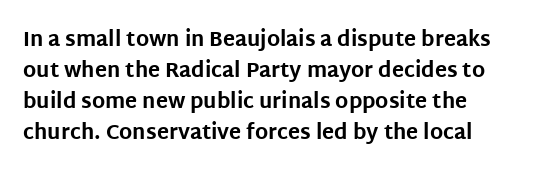
{"italic": "no", "bold": "yes", "underline": "no", "align": "left", "line_spacing": "normal", "line_spacing_ratio": 1.55, "letter_spacing": "normal", "letter_spacing_em": 0.0, "glyph_px": 20}
